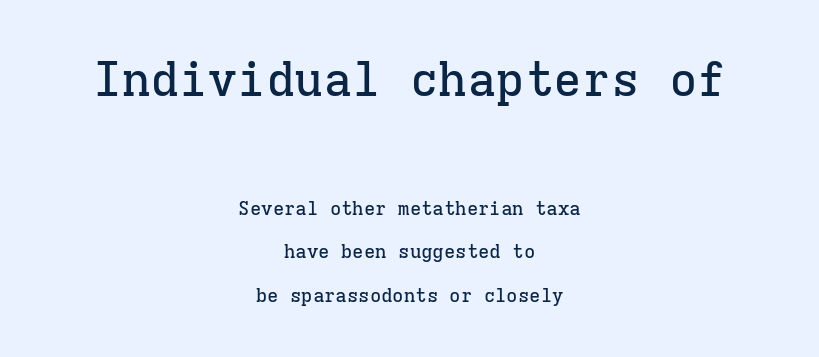
The image shows 48 px serif type, upright, monospaced; set centered, loose line spacing (2.27x), normal letter spacing, not underlined; the first (top) block is 2.53x larger; low stroke contrast and a medium x-height.
